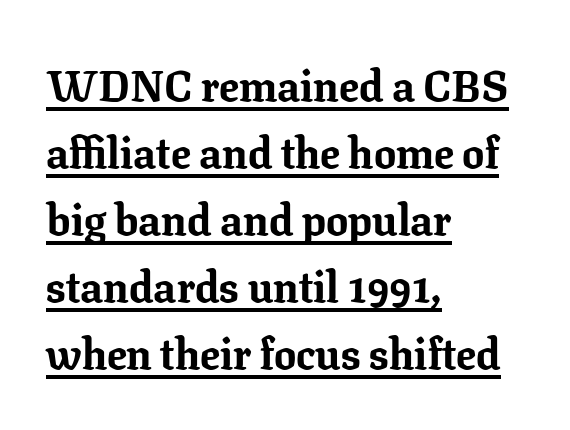
Little horizontal feet cap the strokes, marking this as serif type. Its strokes are broad and dark, the hallmark of bold type. Is this a fixed-width face? No — the glyphs have proportional, varying widths. Layout note: lines flush left.
